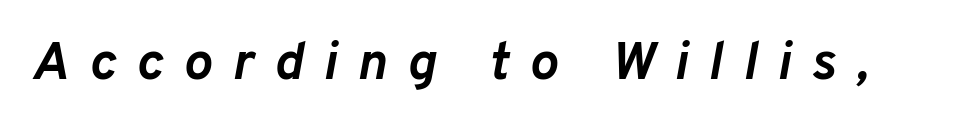
The image shows 54 px semibold type, italic (leaning right); set unusually wide letter spacing (+0.37 em), not underlined; low stroke contrast and a medium x-height.
